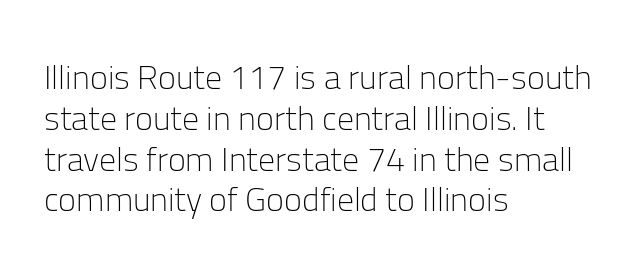
Italic? Not at all — the glyphs are vertical. Caption: face not bold, strokes unweighted. This sample is left-justified, so line endings fall wherever the words run out. Note the varied advance widths — an 'i' is clearly narrower than an 'm'. This rendering employs a face without finishing strokes, i.e., a sans-serif.
